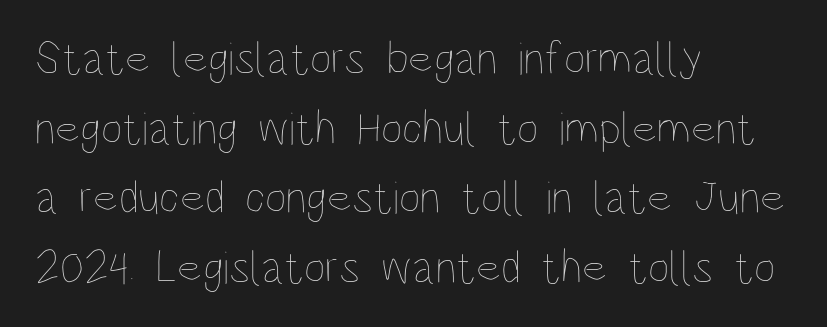
{"italic": "no", "bold": "no", "weight": "thin", "width": "condensed", "stroke_contrast": "low", "x_height": "large", "monospaced": "no", "underline": "no", "align": "left", "line_spacing": "normal", "line_spacing_ratio": 1.48, "letter_spacing": "normal", "letter_spacing_em": 0.0, "glyph_px": 47}
